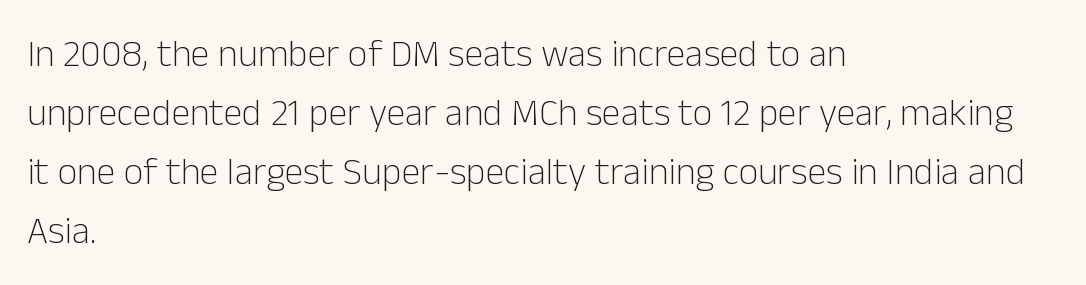
Q: Is the text bold? A: No.
Q: Is the text italic (slanted)? A: No, it is upright.
Q: Is the typeface a serif or a sans-serif typeface? A: Sans-serif.
Q: Is the text underlined? A: No.
Q: How is the paragraph aligned? A: Left-aligned.
Q: Is the spacing between letters normal or unusually wide? A: Normal.
Q: Is the spacing between lines tight, normal or loose? A: Normal.
Q: Width (condensed, normal, or wide)? A: Normal.
Q: Stroke contrast? A: Low.
Q: x-height? A: Medium.
Q: Monospaced? A: No.
